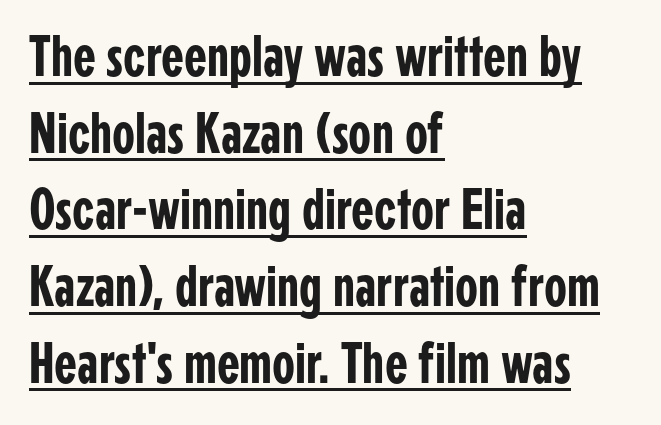
The image shows 59 px condensed sans-serif type, upright; set left-aligned, normal line spacing (1.3x), normal letter spacing, underlined; low stroke contrast and a medium x-height.
